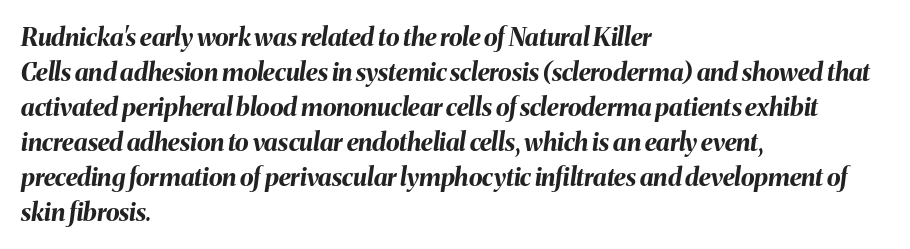
The image shows 25 px bold type, italic (leaning right); set left-aligned, normal line spacing (1.4x), normal letter spacing, not underlined.
